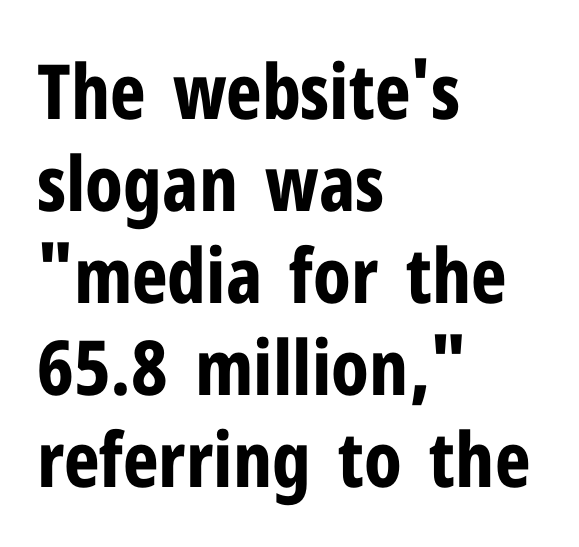
Character widths vary here, with narrow letters taking less room than wide ones. No extra tracking has been applied to these lines. The string is rendered with underlining switched off. Does the weight exceed regular? Yes, all the way to bold.
